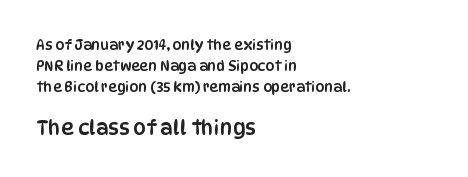
The image shows 20 px text type, upright; set left-aligned, normal line spacing (1.51x), normal letter spacing, not underlined; the second (bottom) block is 1.43x larger.
